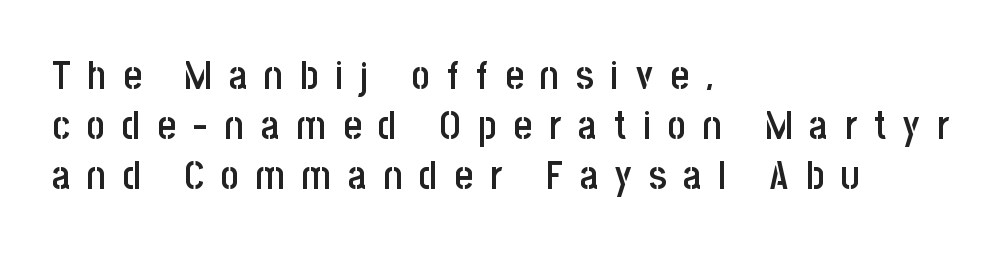
Q: Is the text bold? A: Semi-bold.
Q: Is the text italic (slanted)? A: No, it is upright.
Q: Is the typeface a serif or a sans-serif typeface? A: Sans-serif.
Q: Is the text underlined? A: No.
Q: How is the paragraph aligned? A: Left-aligned.
Q: Is the spacing between letters normal or unusually wide? A: Unusually wide.
Q: Is the spacing between lines tight, normal or loose? A: Normal.
Q: Width (condensed, normal, or wide)? A: Condensed.
Q: Stroke contrast? A: Low.
Q: x-height? A: Large.
Q: Monospaced? A: No.
